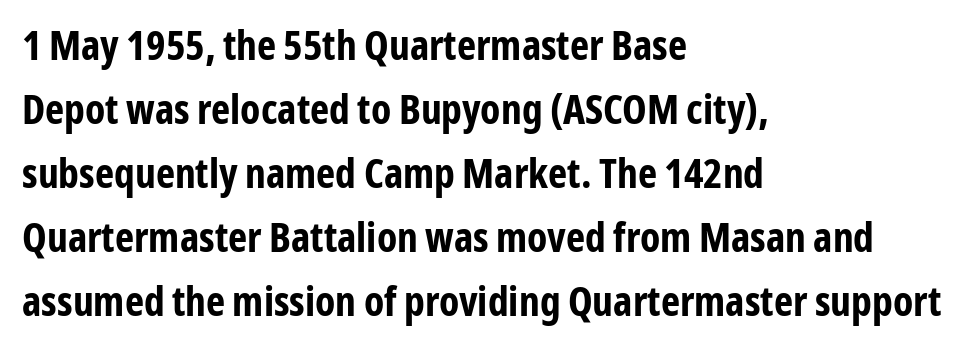
{"serif": "no", "italic": "no", "bold": "yes", "weight": "bold", "width": "condensed", "stroke_contrast": "low", "x_height": "medium", "monospaced": "no", "underline": "no", "align": "left", "line_spacing": "normal", "line_spacing_ratio": 1.56, "letter_spacing": "normal", "letter_spacing_em": 0.0, "glyph_px": 41}
